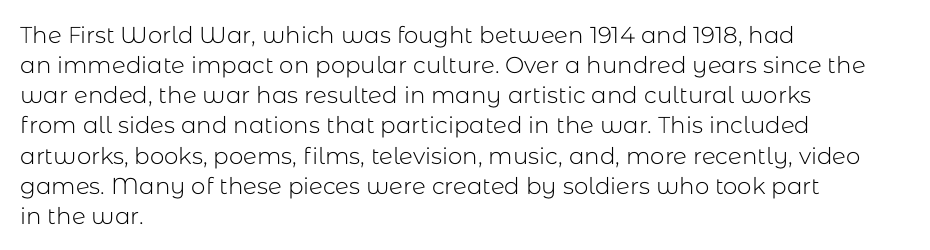
Teacher's note: observe the even left margin — that is flush-left alignment. Does extra space separate the letters? No, they use regular spacing. In terms of posture, this sample is upright. The glyphs are unaccompanied by any horizontal stroke below them. The lines sit at an ordinary, default distance from one another.
